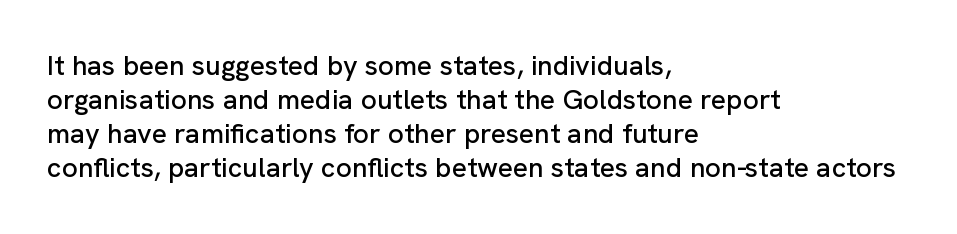
Leftover space on each line is placed entirely after the last word. Default kerning and tracking; the words read as compact shapes. A bare baseline throughout the passage. Looks like regular typesetting: each glyph gets only the width it needs. Stroke terminals: plain, sans-serif.
